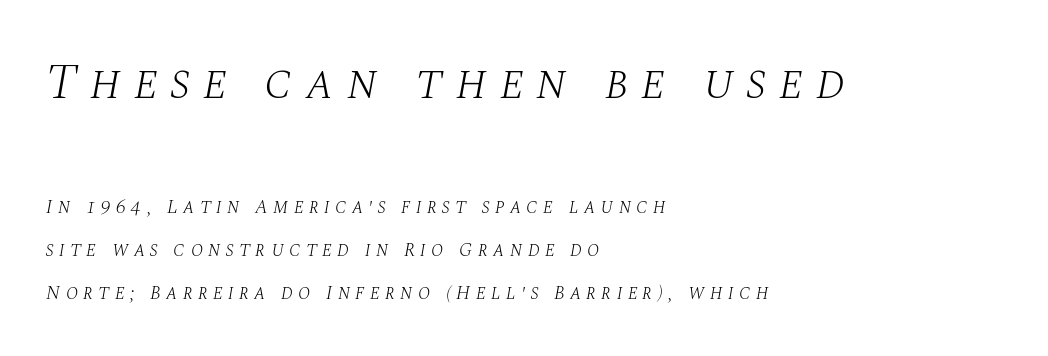
The image shows 49 px light serif type, italic (leaning right); set left-aligned, loose line spacing (2.16x), unusually wide letter spacing (+0.26 em), not underlined; the first (top) block is 2.45x larger; medium stroke contrast and a large x-height.
